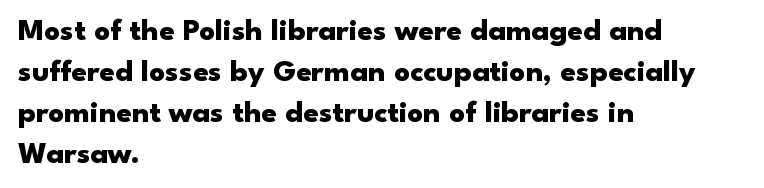
{"serif": "no", "italic": "no", "bold": "yes", "weight": "heavy", "width": "wide", "stroke_contrast": "low", "x_height": "small", "monospaced": "no", "underline": "no", "align": "left", "line_spacing": "normal", "line_spacing_ratio": 1.32, "letter_spacing": "normal", "letter_spacing_em": 0.0, "glyph_px": 31}
